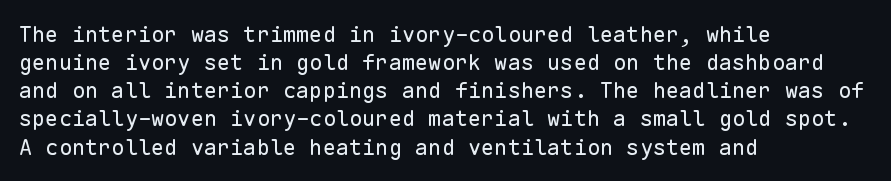
Q: Is the text bold? A: No.
Q: Is the text italic (slanted)? A: No, it is upright.
Q: Is the text underlined? A: No.
Q: How is the paragraph aligned? A: Left-aligned.
Q: Is the spacing between letters normal or unusually wide? A: Normal.
Q: Is the spacing between lines tight, normal or loose? A: Normal.
